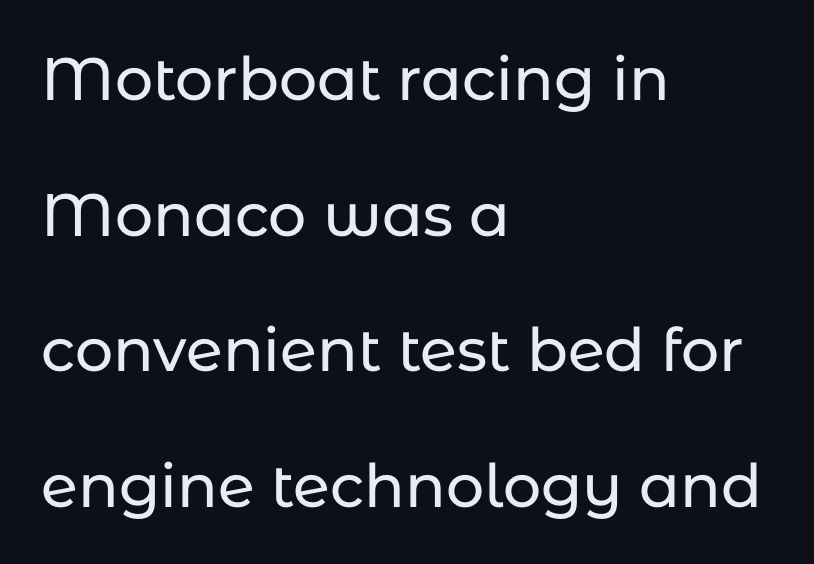
{"serif": "no", "italic": "no", "width": "normal", "stroke_contrast": "low", "x_height": "medium", "monospaced": "no", "underline": "no", "align": "left", "line_spacing": "loose", "line_spacing_ratio": 2.26, "letter_spacing": "normal", "letter_spacing_em": 0.0, "glyph_px": 60}
